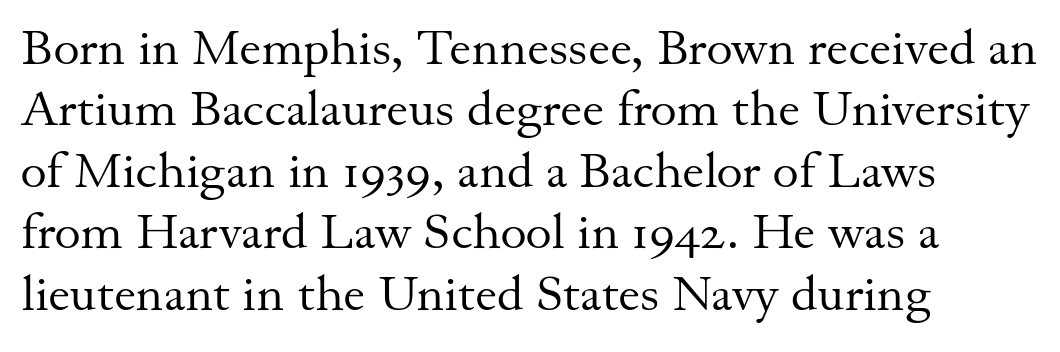
The font is comparable to plain body text, perhaps lighter. Nope, not italic — everything's standing straight. Is the block centered? No — it sits flush against the left margin. Compared with typical body copy, the letter spacing here is the same.
